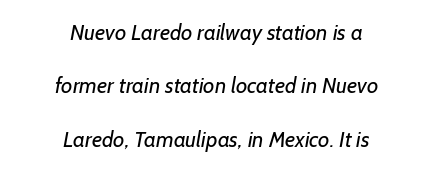
The whitespace from short lines is split evenly between both sides. This sample trades compactness for vertical openness between lines. Underlining? Definitely not there. Stroke mass is kept to a normal reading level or below.
